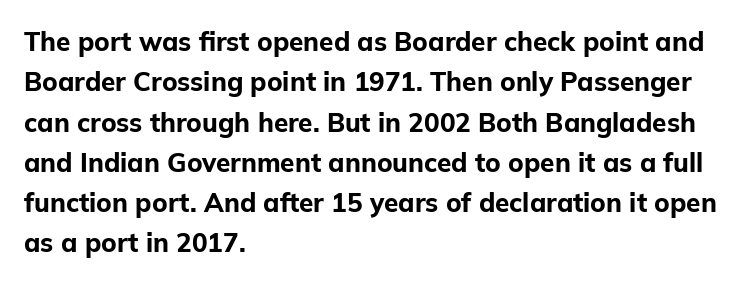
A classic flush-left, rag-right setting is used for this passage. Rows of type keep a routine distance in the vertical direction. Descenders are the only things crossing below the line. The strokes are fattened all the way to bold. Tracking value appears to be zero — textbook default spacing.
